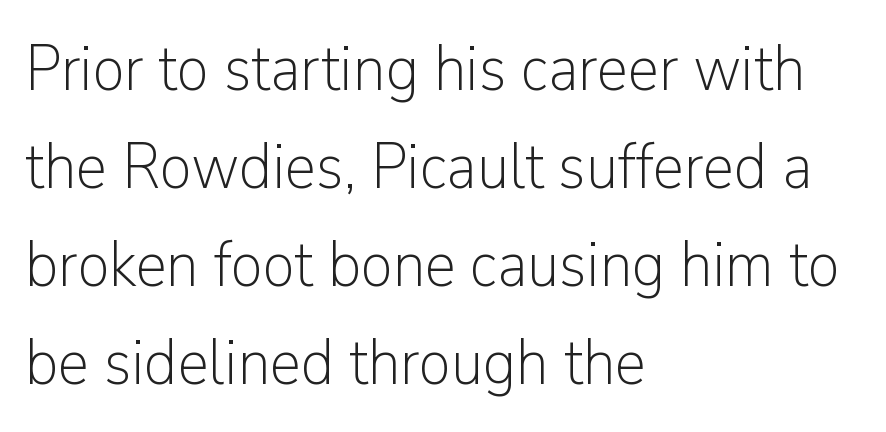
Think of a printed novel: that variable character pitch is what you see here. A student would call this left alignment; a typographer would say flush left, rag right. This reads as an unemphasized weight, regular at the heaviest. The lines sit at an ordinary, default distance from one another. Just letters on the line, the space beneath them empty.
